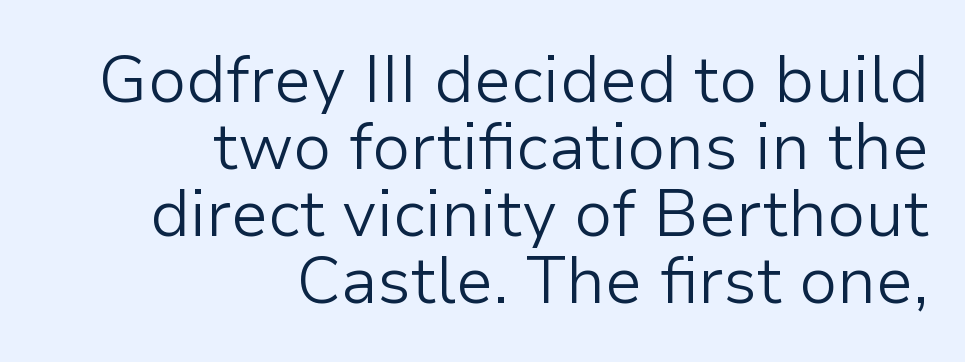
The image shows 65 px light sans-serif type, upright; set right-aligned, tight line spacing (1.03x), normal letter spacing, not underlined; low stroke contrast and a medium x-height.
